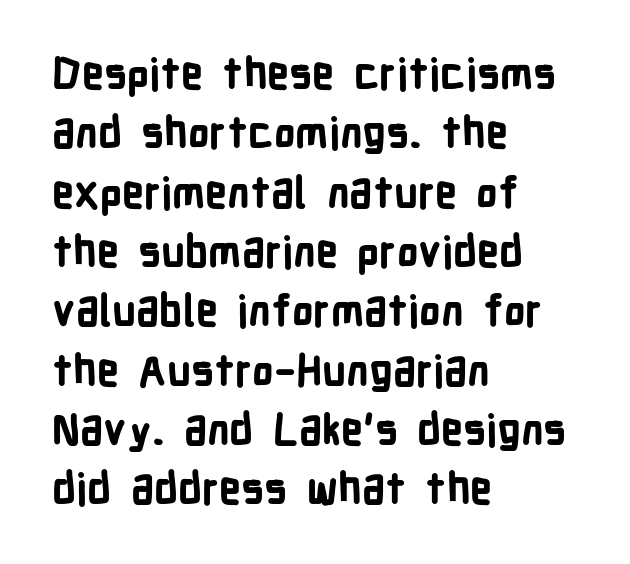
{"serif": "no", "italic": "no", "bold": "yes", "weight": "bold", "width": "condensed", "stroke_contrast": "low", "x_height": "medium", "monospaced": "no", "underline": "no", "align": "left", "line_spacing": "normal", "line_spacing_ratio": 1.38, "letter_spacing": "normal", "letter_spacing_em": 0.0, "glyph_px": 43}
